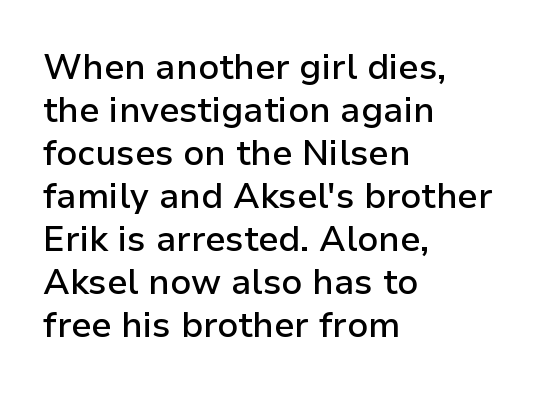
Horizontal alignment here is leftward, the default for most running prose. The text was rendered using a sans face with plain stroke endings. Unmarked baselines from the first word to the last. The rendering keeps characters at their native spacing.
